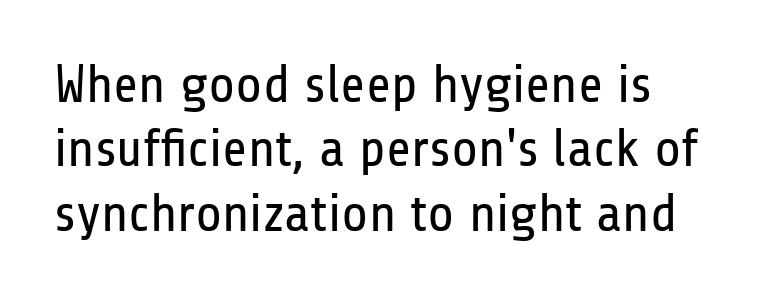
Q: Is the text bold? A: No.
Q: Is the text italic (slanted)? A: No, it is upright.
Q: Is the typeface a serif or a sans-serif typeface? A: Sans-serif.
Q: Is the text underlined? A: No.
Q: Is the spacing between letters normal or unusually wide? A: Normal.
Q: Width (condensed, normal, or wide)? A: Condensed.
Q: Stroke contrast? A: Low.
Q: x-height? A: Medium.
Q: Monospaced? A: No.
